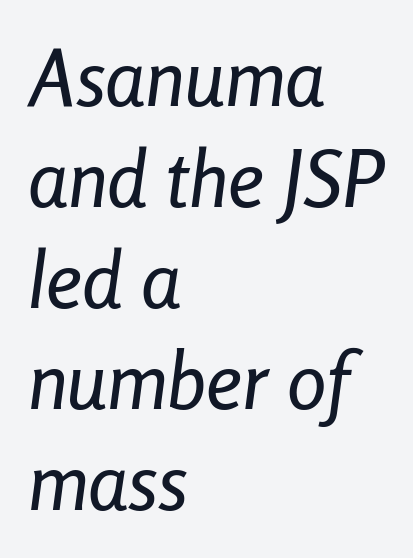
The lettering tilts uniformly, giving the passage an italic look. The horizontal fit of the characters is conventional and even. Spacing verdict: proportional, widths tailored to each character. Quick note: underline off. Horizontal alignment here is leftward, the default for most running prose. Honestly, the row spacing looks completely unremarkable.
